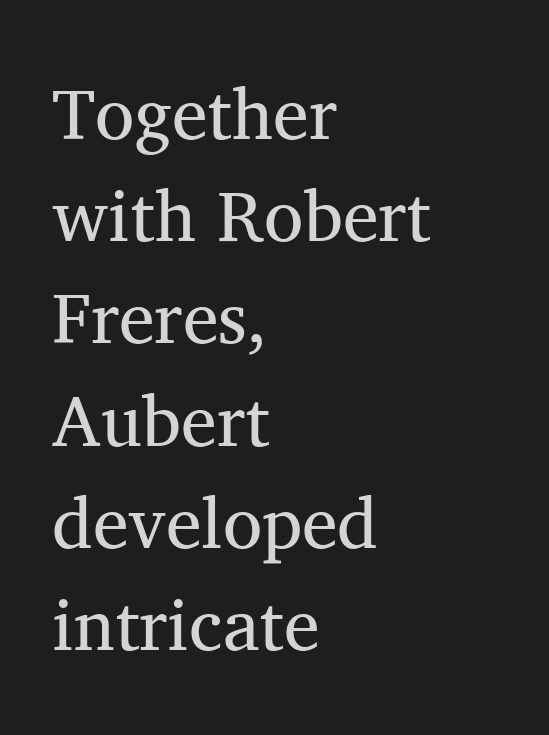
{"serif": "yes", "italic": "no", "bold": "no", "weight": "regular", "width": "normal", "stroke_contrast": "medium", "x_height": "medium", "monospaced": "no", "underline": "no", "align": "left", "line_spacing": "normal", "line_spacing_ratio": 1.42, "letter_spacing": "normal", "letter_spacing_em": 0.0, "glyph_px": 72}
